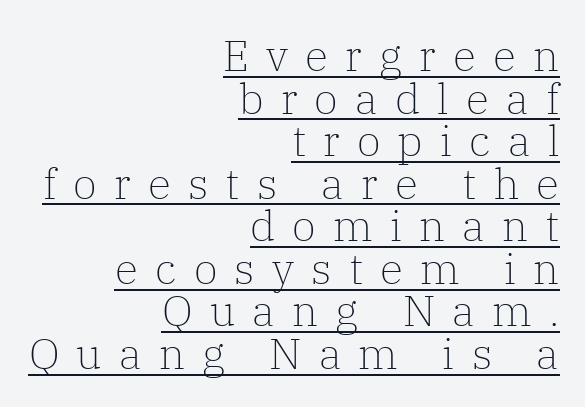
The image shows 43 px light serif type, upright; set right-aligned, tight line spacing (0.99x), unusually wide letter spacing (+0.4 em), underlined; low stroke contrast and a medium x-height.
